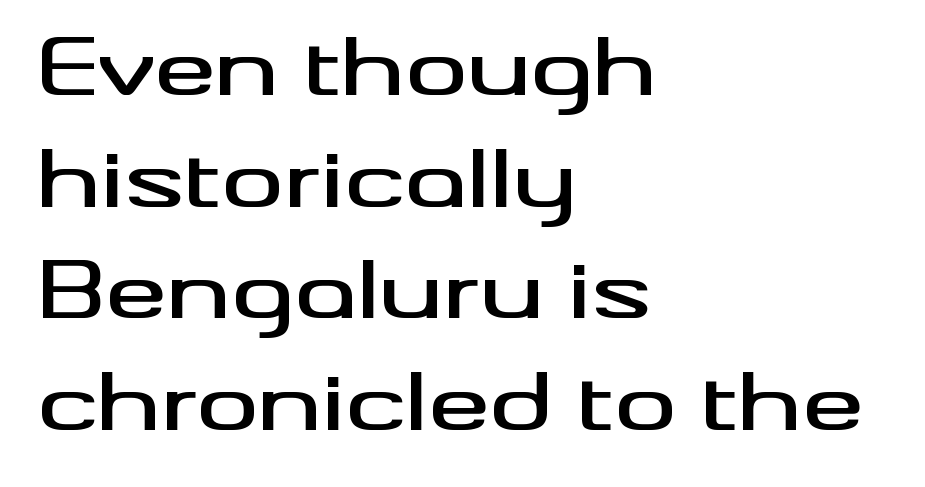
Compared with typical paragraphs, the rows here are spaced about the same. A typesetter would call this zero additional tracking. This is roman type, the default non-slanted kind. Character widths vary here, with narrow letters taking less room than wide ones. The words here are not underlined. These lines are set flush left with a ragged right edge.
